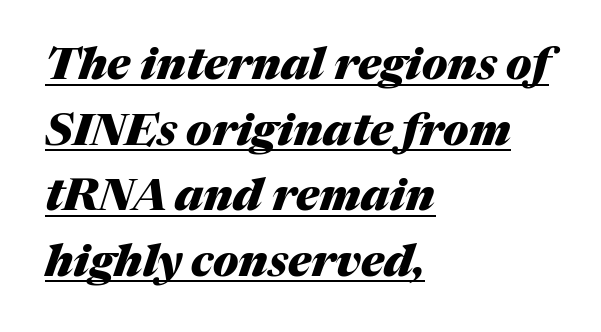
{"italic": "yes", "lean": "right", "slant_degrees": 17, "bold": "yes", "weight": "heavy", "width": "normal", "stroke_contrast": "medium", "x_height": "medium", "monospaced": "no", "underline": "yes", "align": "left", "line_spacing": "normal", "line_spacing_ratio": 1.49, "letter_spacing": "normal", "letter_spacing_em": 0.0, "glyph_px": 44}
